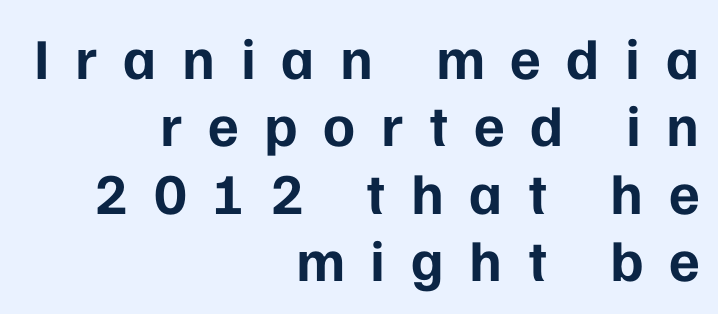
Q: Is the text bold? A: Yes.
Q: Is the text italic (slanted)? A: No, it is upright.
Q: Is the typeface a serif or a sans-serif typeface? A: Sans-serif.
Q: Is the text underlined? A: No.
Q: How is the paragraph aligned? A: Right-aligned.
Q: Is the spacing between letters normal or unusually wide? A: Unusually wide.
Q: Width (condensed, normal, or wide)? A: Normal.
Q: Stroke contrast? A: Low.
Q: x-height? A: Medium.
Q: Monospaced? A: No.
